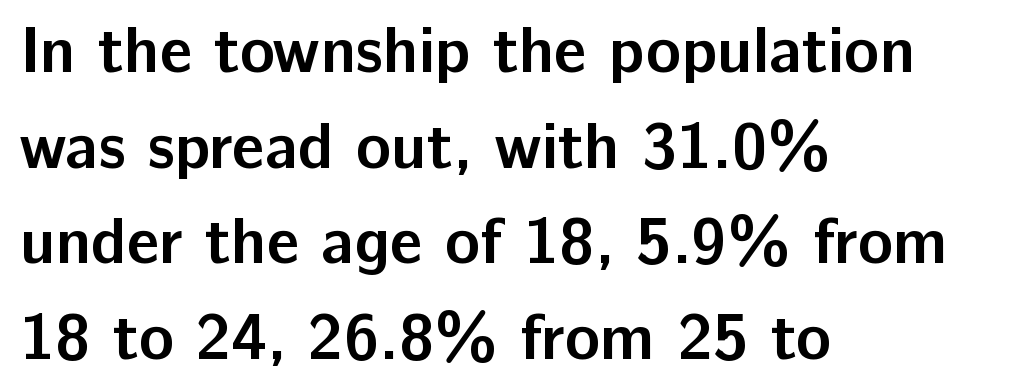
The image shows 65 px semibold sans-serif type, upright; set left-aligned, normal line spacing (1.47x), normal letter spacing, not underlined; low stroke contrast and a medium x-height.
